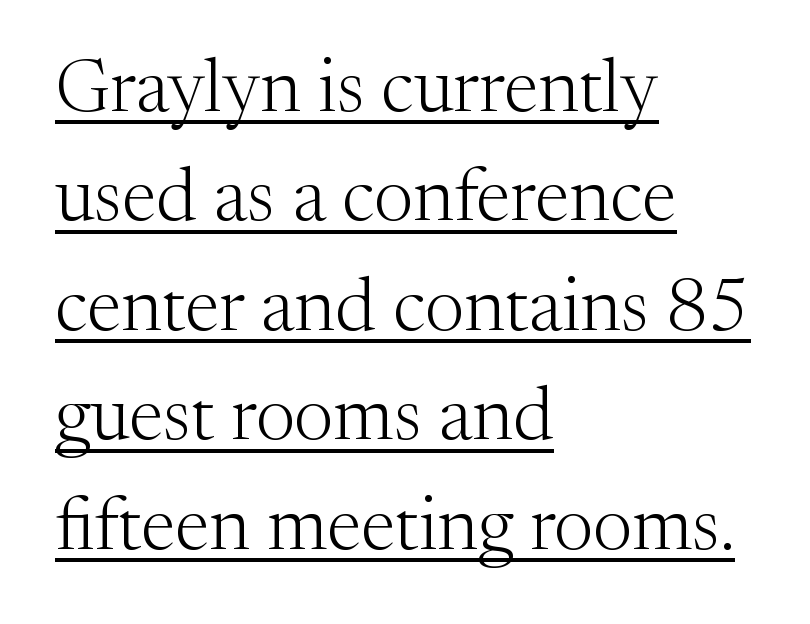
The image shows 75 px light serif type, upright; set left-aligned, normal line spacing (1.46x), normal letter spacing, underlined; medium stroke contrast and a medium x-height.
